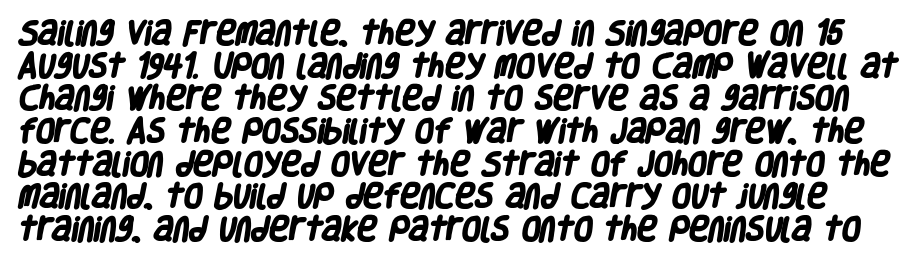
The image shows 27 px bold type; set line spacing 1.21x, normal letter spacing, not underlined.
